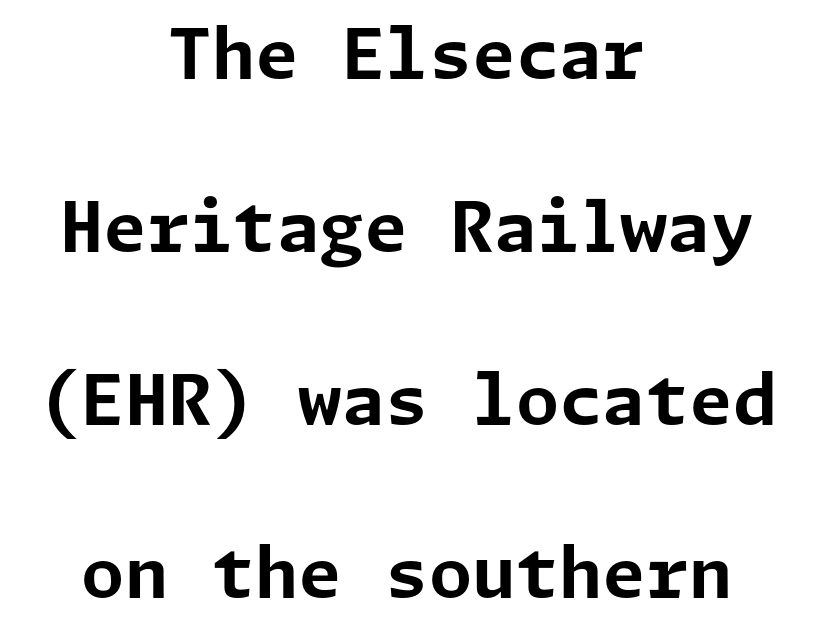
{"serif": "no", "italic": "no", "bold": "yes", "weight": "bold", "width": "normal", "stroke_contrast": "low", "x_height": "medium", "underline": "no", "align": "center", "line_spacing": "loose", "line_spacing_ratio": 2.47, "letter_spacing": "normal", "letter_spacing_em": 0.0, "glyph_px": 70}
